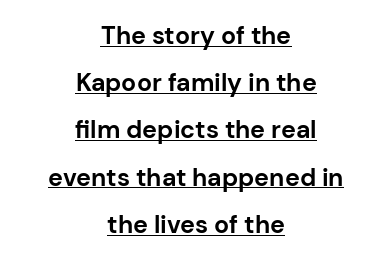
Does the lettering tilt? It doesn't — this is upright. You could call the tracking neutral — neither tight nor loose. On the weight axis this lands at bold, roughly 700. Leftover space on each line is divided equally before and after the words. Notice how a bar underscores the lettering throughout.
